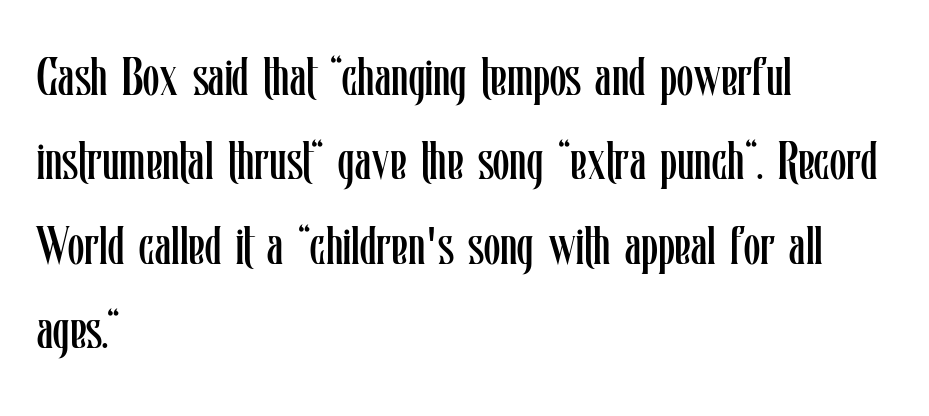
{"italic": "no", "bold": "no", "weight": "regular", "width": "condensed", "stroke_contrast": "low", "x_height": "medium", "monospaced": "no", "underline": "no", "align": "left", "line_spacing": "normal", "line_spacing_ratio": 1.59, "letter_spacing": "normal", "letter_spacing_em": 0.0, "glyph_px": 53}
